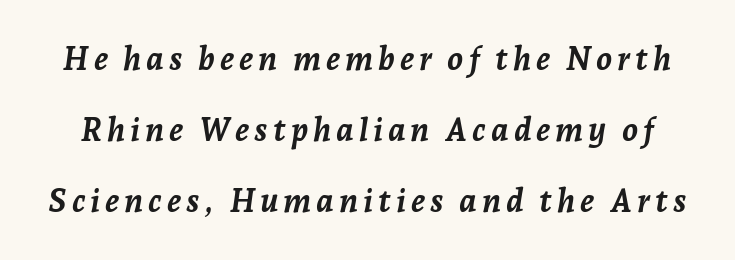
Q: Is the text bold? A: Yes.
Q: Is the text italic (slanted)? A: Yes, it leans right by about 7 degrees.
Q: Is the text underlined? A: No.
Q: Is the spacing between lines tight, normal or loose? A: Loose.
Q: Width (condensed, normal, or wide)? A: Normal.
Q: Stroke contrast? A: Low.
Q: x-height? A: Medium.
Q: Monospaced? A: No.
